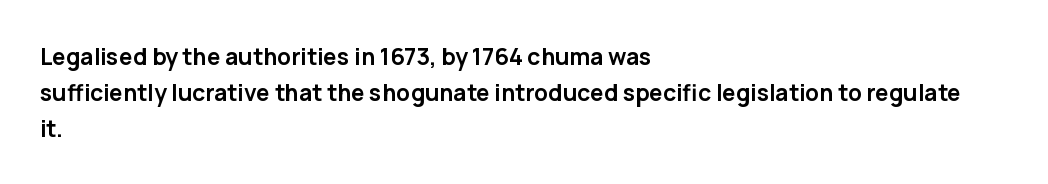
The image shows 23 px bold type, upright; set left-aligned, normal line spacing (1.56x), normal letter spacing, not underlined.
